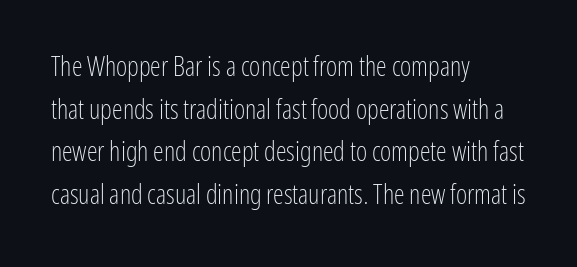
The image shows 27 px text type, upright; set left-aligned, normal line spacing (1.58x), normal letter spacing, not underlined.
